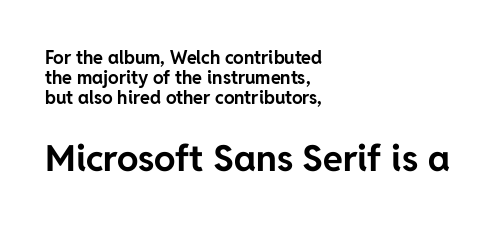
The image shows 36 px bold sans-serif type, upright; set left-aligned, tight line spacing (1.12x), normal letter spacing, not underlined; the second (bottom) block is 2.0x larger; low stroke contrast and a medium x-height.
